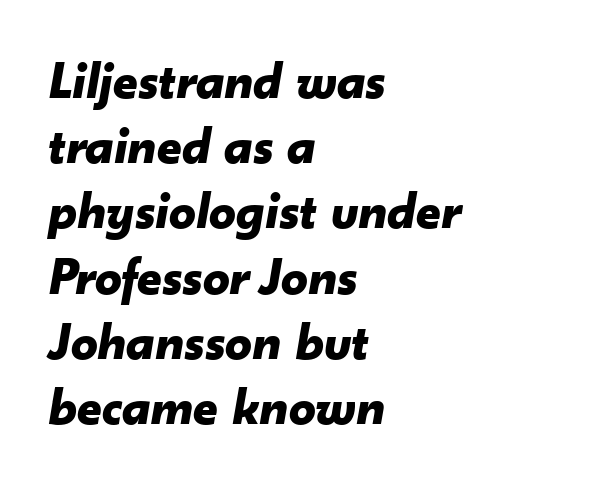
The image shows 53 px bold type, italic (leaning right); set left-aligned, line spacing 1.23x, normal letter spacing, not underlined; low stroke contrast and a small x-height.
